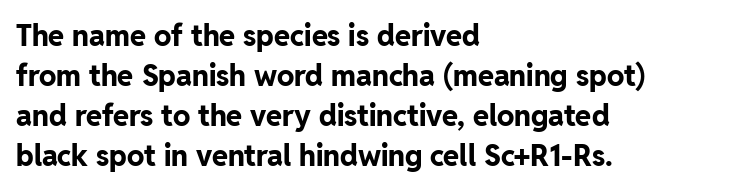
{"serif": "no", "italic": "no", "bold": "yes", "weight": "bold", "width": "normal", "stroke_contrast": "low", "x_height": "medium", "monospaced": "no", "underline": "no", "align": "left", "line_spacing": "normal", "line_spacing_ratio": 1.38, "letter_spacing": "normal", "letter_spacing_em": 0.0, "glyph_px": 29}
